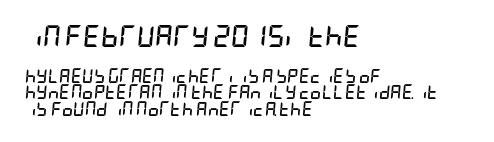
The space beneath each line is pristine and unruled. Observe the ordinary spacing: letters are neighbours, not strangers. Notice how the passage keeps a crisp vertical edge on the left only. Every character sits at an angle, as italics do. If you squint, the top block still reads clearly — it's the larger of the two.
